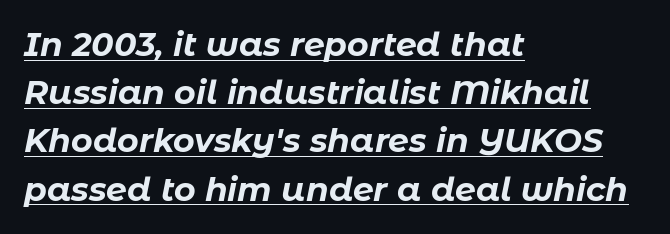
Q: Is the text bold? A: Yes.
Q: Is the text italic (slanted)? A: Yes, it leans right by about 11 degrees.
Q: Is the text underlined? A: Yes.
Q: How is the paragraph aligned? A: Left-aligned.
Q: Is the spacing between letters normal or unusually wide? A: Normal.
Q: Is the spacing between lines tight, normal or loose? A: Normal.
Q: Width (condensed, normal, or wide)? A: Normal.
Q: Stroke contrast? A: Low.
Q: x-height? A: Medium.
Q: Monospaced? A: No.
